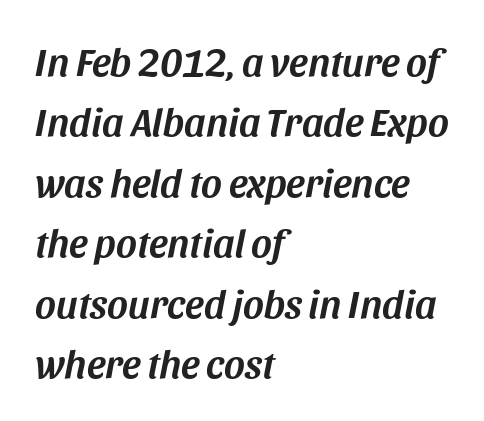
The image shows 40 px text type, italic (leaning right); set left-aligned, normal line spacing (1.51x), normal letter spacing, not underlined; medium stroke contrast and a large x-height.
